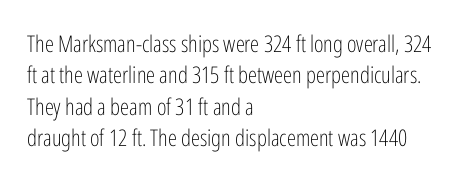
The image shows 23 px text type, upright; set left-aligned, normal line spacing (1.36x), normal letter spacing, not underlined.
